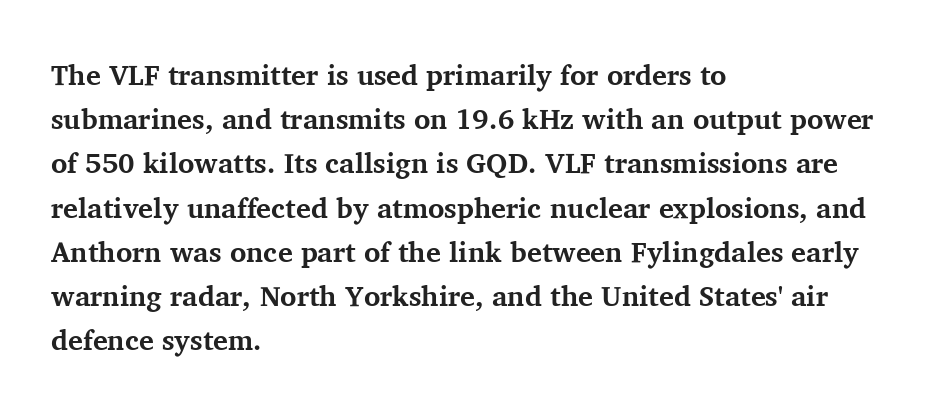
{"serif": "yes", "italic": "no", "bold": "yes", "weight": "bold", "width": "normal", "stroke_contrast": "medium", "x_height": "medium", "monospaced": "no", "underline": "no", "align": "left", "line_spacing": "normal", "line_spacing_ratio": 1.58, "letter_spacing": "normal", "letter_spacing_em": 0.0, "glyph_px": 28}
